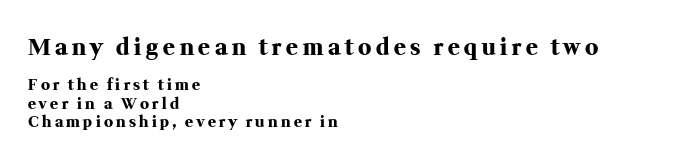
The image shows 22 px bold type, upright; set left-aligned, line spacing 1.22x, unusually wide letter spacing (+0.21 em), not underlined; the first (top) block is 1.47x larger.
